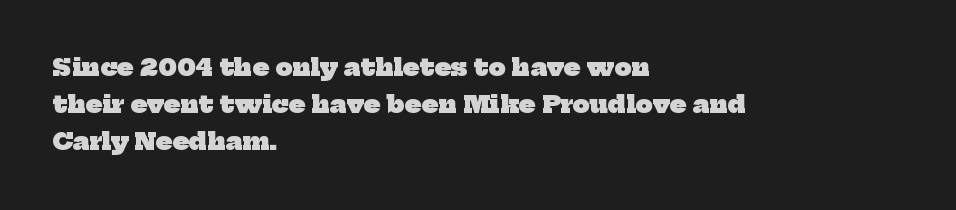
The image shows 24 px bold type; set left-aligned, normal line spacing (1.55x), normal letter spacing, not underlined.
